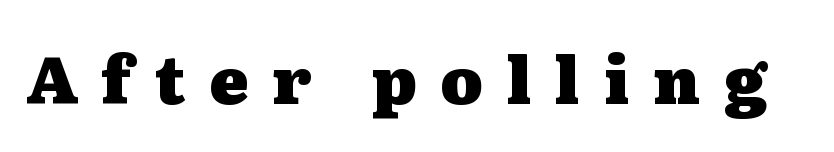
{"serif": "yes", "italic": "no", "bold": "yes", "weight": "heavy", "width": "wide", "stroke_contrast": "medium", "x_height": "medium", "monospaced": "no", "underline": "no", "letter_spacing": "wide", "letter_spacing_em": 0.36, "glyph_px": 65}
